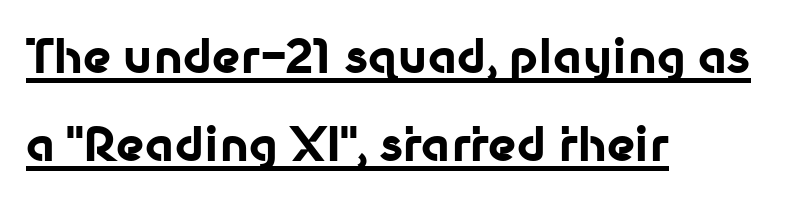
Q: Is the text bold? A: Yes.
Q: Is the text italic (slanted)? A: No, it is upright.
Q: Is the typeface a serif or a sans-serif typeface? A: Sans-serif.
Q: Is the text underlined? A: Yes.
Q: How is the paragraph aligned? A: Left-aligned.
Q: Is the spacing between letters normal or unusually wide? A: Normal.
Q: Width (condensed, normal, or wide)? A: Normal.
Q: Stroke contrast? A: Low.
Q: x-height? A: Medium.
Q: Monospaced? A: No.
